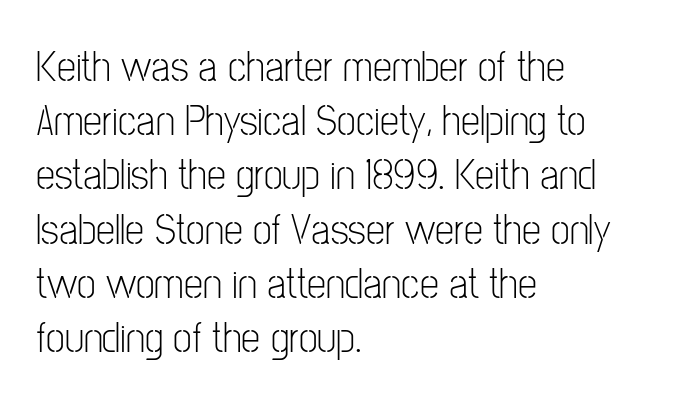
Q: Is the text bold? A: No.
Q: Is the text italic (slanted)? A: No, it is upright.
Q: Is the typeface a serif or a sans-serif typeface? A: Sans-serif.
Q: Is the text underlined? A: No.
Q: How is the paragraph aligned? A: Left-aligned.
Q: Is the spacing between letters normal or unusually wide? A: Normal.
Q: Is the spacing between lines tight, normal or loose? A: Normal.
Q: Width (condensed, normal, or wide)? A: Condensed.
Q: Stroke contrast? A: Low.
Q: x-height? A: Medium.
Q: Monospaced? A: No.
